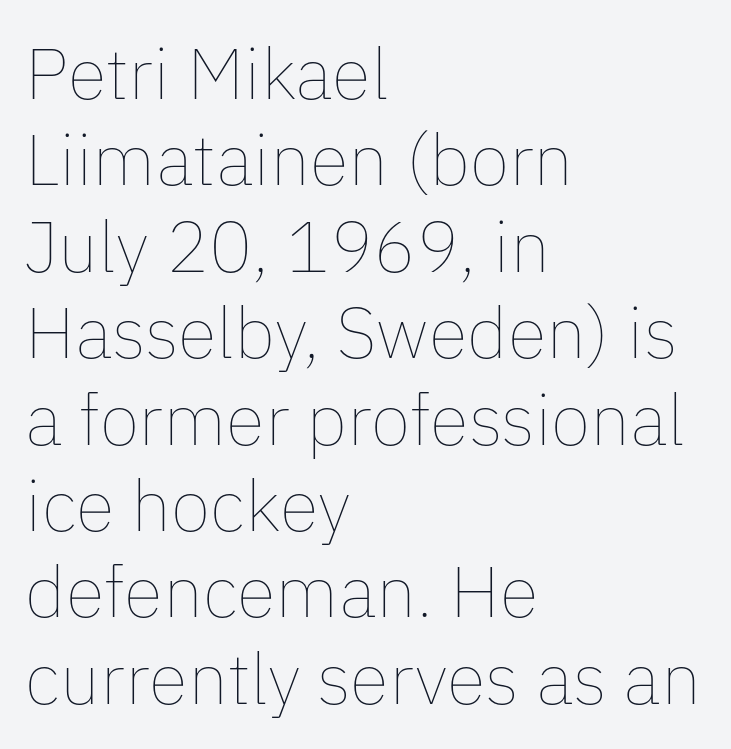
Q: Is the text bold? A: No.
Q: Is the text italic (slanted)? A: No, it is upright.
Q: Is the text underlined? A: No.
Q: How is the paragraph aligned? A: Left-aligned.
Q: Is the spacing between letters normal or unusually wide? A: Normal.
Q: Width (condensed, normal, or wide)? A: Normal.
Q: Stroke contrast? A: Low.
Q: x-height? A: Medium.
Q: Monospaced? A: No.
